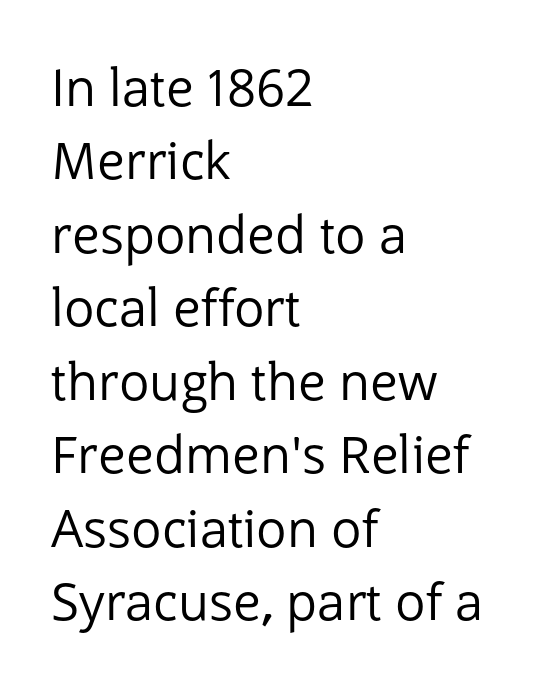
Q: Is the text bold? A: No.
Q: Is the text italic (slanted)? A: No, it is upright.
Q: Is the typeface a serif or a sans-serif typeface? A: Sans-serif.
Q: Is the text underlined? A: No.
Q: How is the paragraph aligned? A: Left-aligned.
Q: Is the spacing between letters normal or unusually wide? A: Normal.
Q: Is the spacing between lines tight, normal or loose? A: Normal.
Q: Width (condensed, normal, or wide)? A: Normal.
Q: Stroke contrast? A: Low.
Q: x-height? A: Medium.
Q: Monospaced? A: No.
